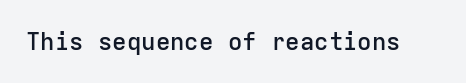
Quick note: underline off. Rendered with straight, roman letterforms. Each word holds together tightly as a unit, with standard inter-letter gaps. Slightly chunky letters — semibold, I'd say, not full bold.
